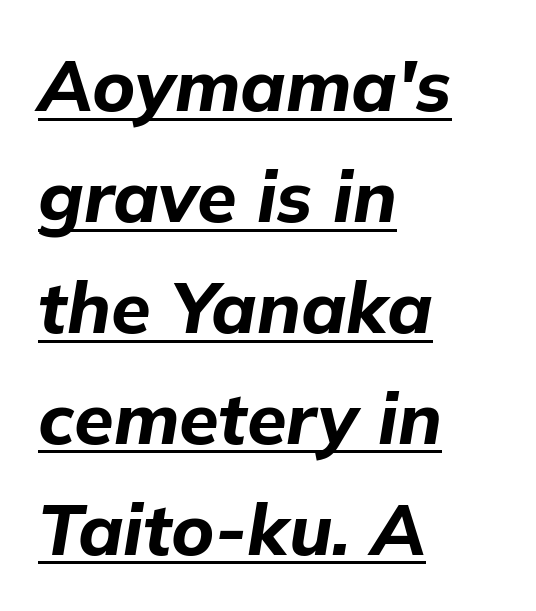
{"italic": "yes", "lean": "right", "slant_degrees": 9, "bold": "yes", "weight": "bold", "width": "normal", "stroke_contrast": "low", "x_height": "medium", "monospaced": "no", "underline": "yes", "align": "left", "line_spacing": "normal", "line_spacing_ratio": 1.54, "letter_spacing": "normal", "letter_spacing_em": 0.0, "glyph_px": 72}
